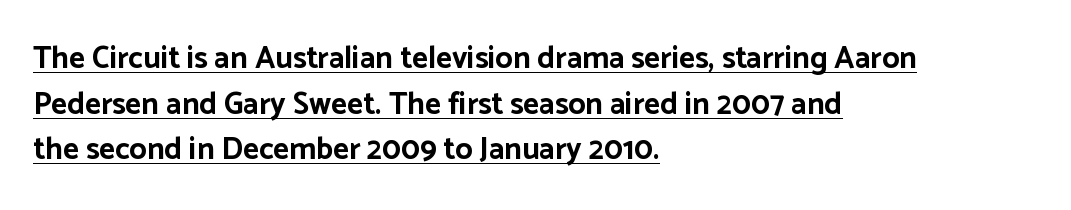
The image shows 31 px bold sans-serif type, upright; set left-aligned, normal line spacing (1.47x), normal letter spacing, underlined; low stroke contrast and a medium x-height.
